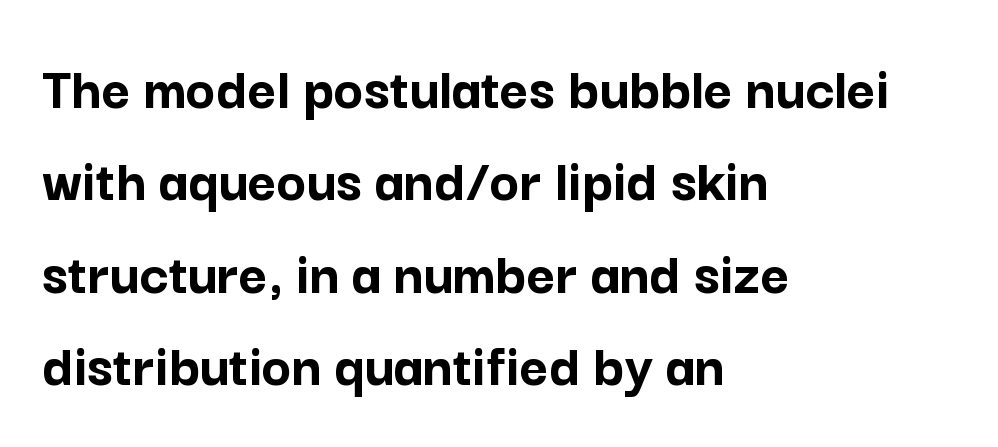
{"serif": "no", "italic": "no", "bold": "yes", "weight": "semibold", "width": "normal", "stroke_contrast": "low", "x_height": "medium", "monospaced": "no", "underline": "no", "align": "left", "line_spacing": "normal", "line_spacing_ratio": 1.49, "letter_spacing": "normal", "letter_spacing_em": 0.0, "glyph_px": 62}
